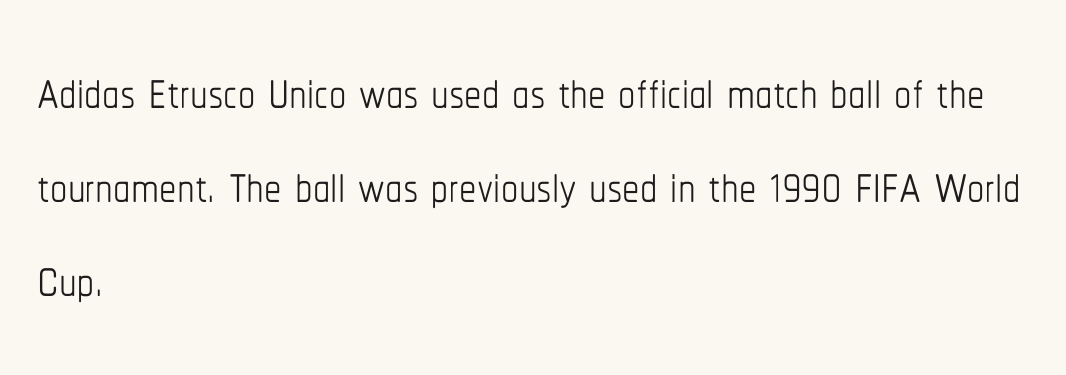
{"italic": "no", "bold": "no", "weight": "thin", "width": "condensed", "stroke_contrast": "low", "x_height": "medium", "monospaced": "no", "underline": "no", "align": "left", "line_spacing": "normal", "line_spacing_ratio": 1.36, "letter_spacing": "normal", "letter_spacing_em": 0.0, "glyph_px": 69}
